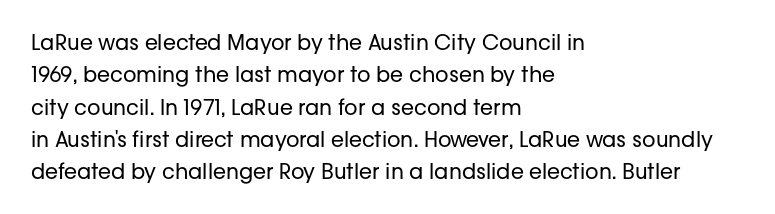
Words float on clear page, feet unadorned. Letters have the restrained weight of plain body copy at most. Horizontal alignment here is leftward, the default for most running prose. Whoever set this chose a conventional vertical rhythm. This sample uses an upright cut, with every glyph sitting square on the baseline.
